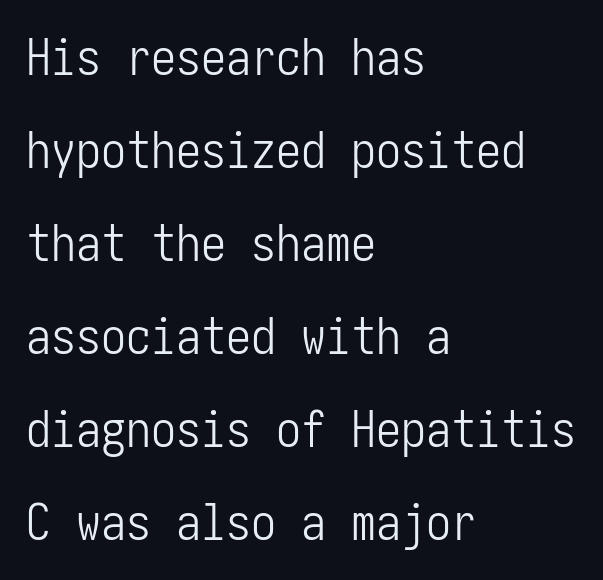
Type without underlining. Characters follow at the spacing the type designer built in. Compared with a centered layout, this one pins lines to the left instead. The passage shown is not bold in any degree.
